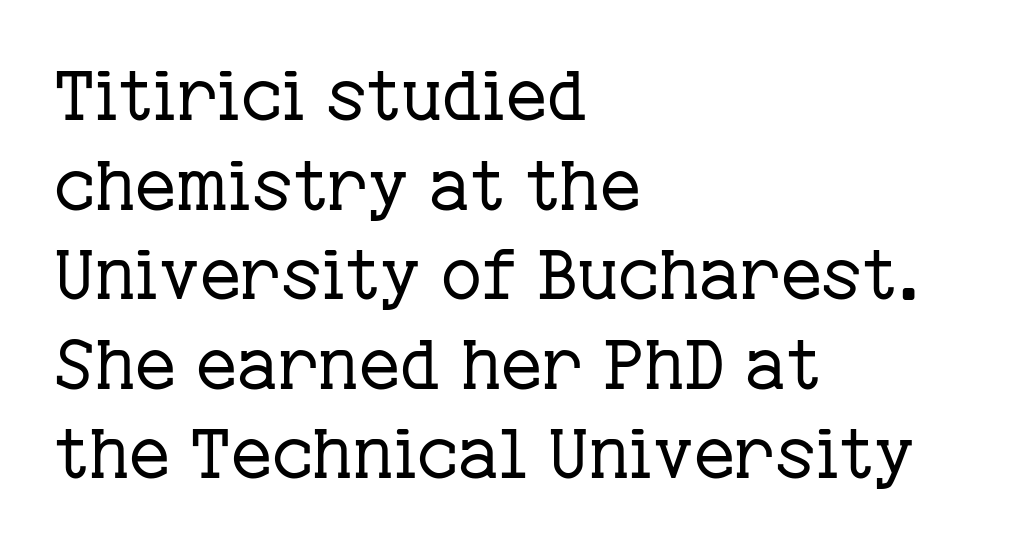
Do the characters align in a grid? No, the font is proportional. Leading: standard. No letter is thick-stroked: the sample isn't bold. To sum up the face: it has serifs. Every stem runs plumb, perpendicular to the baseline. Beneath every word, the page is bare.
